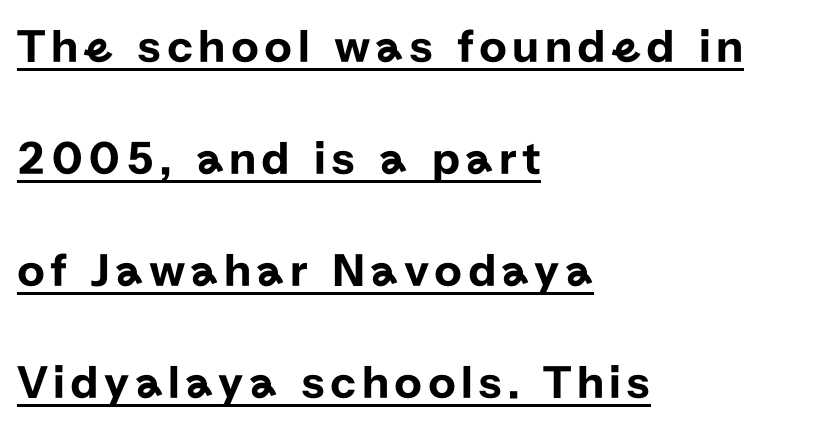
The image shows 48 px sans-serif type, upright; set left-aligned, loose line spacing (2.33x), underlined; low stroke contrast and a medium x-height.
